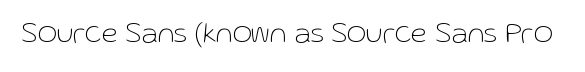
{"serif": "no", "italic": "no", "bold": "no", "weight": "thin", "width": "normal", "stroke_contrast": "low", "x_height": "medium", "monospaced": "no", "underline": "no", "letter_spacing": "normal", "letter_spacing_em": 0.0, "glyph_px": 30}
